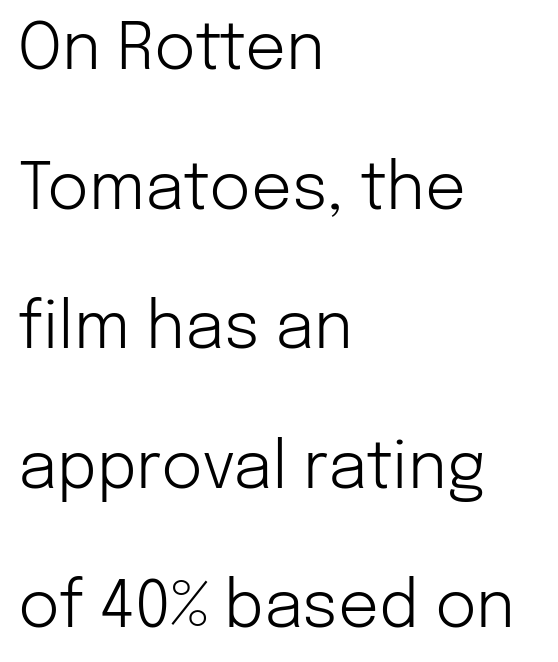
The image shows 64 px light sans-serif type, upright; set left-aligned, loose line spacing (2.18x), normal letter spacing, not underlined; low stroke contrast and a medium x-height.
